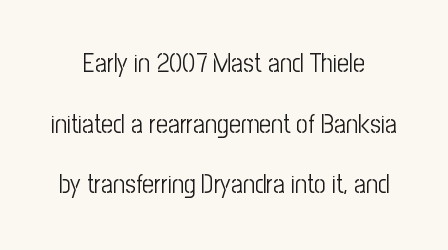
{"italic": "no", "bold": "no", "underline": "no", "line_spacing": "loose", "line_spacing_ratio": 2.33, "letter_spacing": "normal", "letter_spacing_em": 0.0, "glyph_px": 26}
